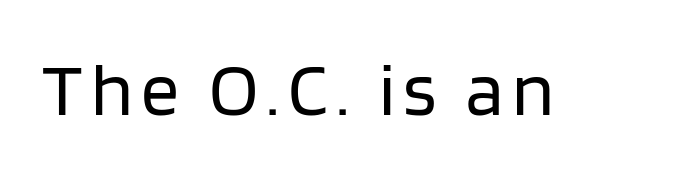
Check the space under the baseline: it is left empty. No feet cap the strokes, marking this as sans-serif type. Bold? No — there's no thickening of the strokes. Here the designer chose a conventional face with non-uniform glyph widths. Style check: upright.
